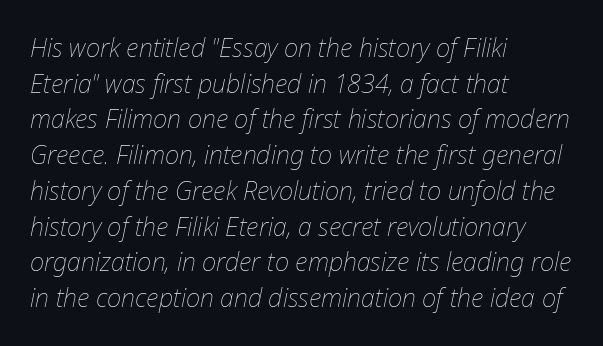
The image shows 25 px text type, italic (leaning right); set left-aligned, normal line spacing (1.43x), normal letter spacing, not underlined.
